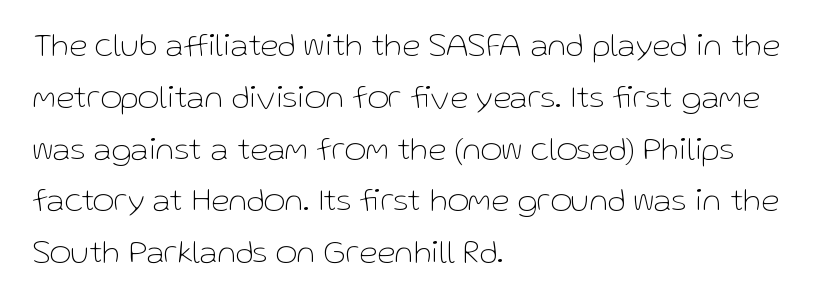
The lines sit at an ordinary, default distance from one another. You could call the tracking neutral — neither tight nor loose. If you drew a line through each stem, it would be perfectly vertical. Think of a printed novel: that variable character pitch is what you see here. This is sans-serif lettering, the kind often seen on screens and signage.
